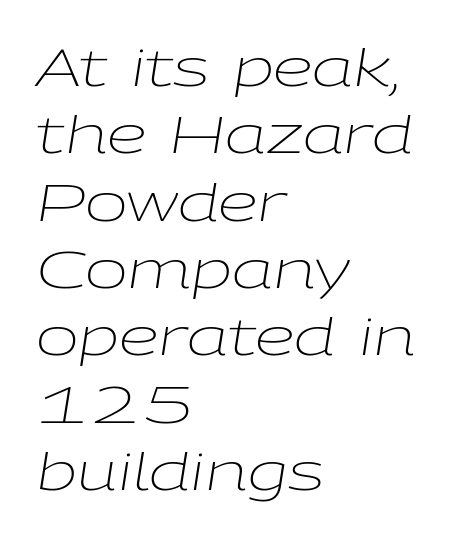
Q: Is the text bold? A: No.
Q: Is the text italic (slanted)? A: Yes, it leans right by about 9 degrees.
Q: Is the text underlined? A: No.
Q: How is the paragraph aligned? A: Left-aligned.
Q: Is the spacing between letters normal or unusually wide? A: Normal.
Q: Is the spacing between lines tight, normal or loose? A: Normal.
Q: Width (condensed, normal, or wide)? A: Wide.
Q: Stroke contrast? A: Low.
Q: x-height? A: Medium.
Q: Monospaced? A: No.
